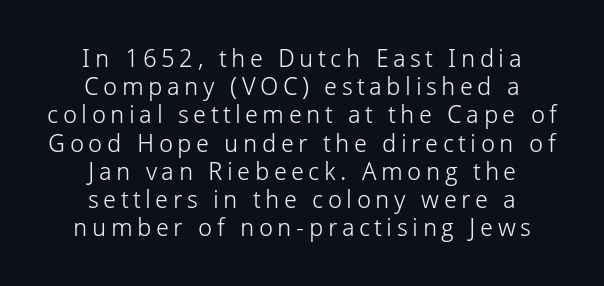
The image shows 25 px text type, upright; set centered, tight line spacing (1.13x), not underlined.
